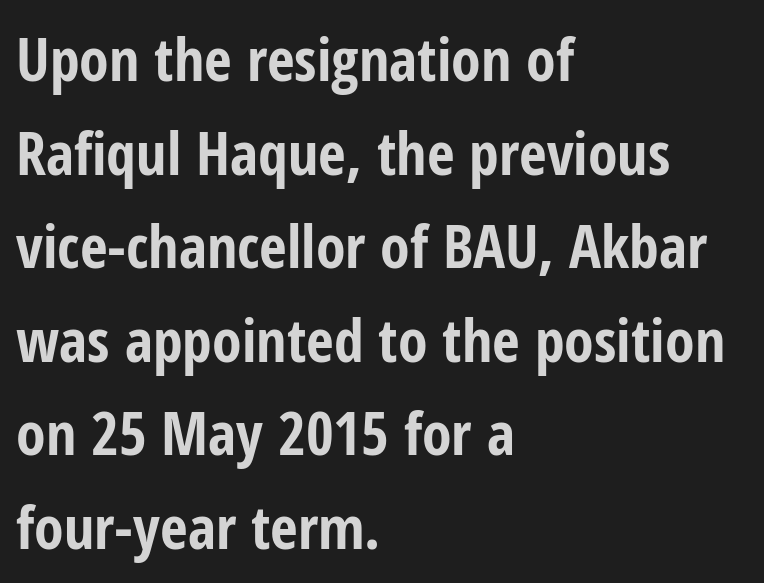
{"serif": "no", "italic": "no", "bold": "yes", "weight": "bold", "width": "condensed", "stroke_contrast": "low", "x_height": "medium", "monospaced": "no", "underline": "no", "align": "left", "line_spacing": "normal", "line_spacing_ratio": 1.56, "letter_spacing": "normal", "letter_spacing_em": 0.0, "glyph_px": 60}
